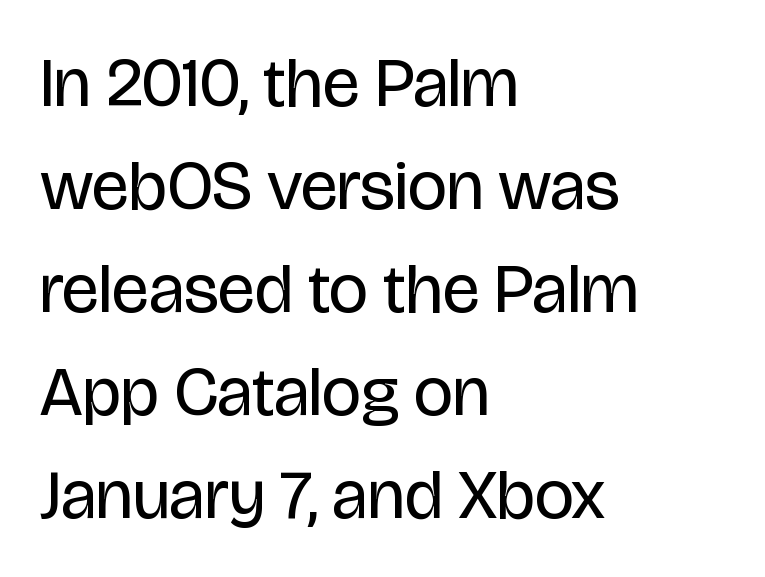
The image shows 70 px regular-weight, condensed sans-serif type, upright; set left-aligned, normal line spacing (1.47x), normal letter spacing, not underlined; low stroke contrast and a large x-height.
